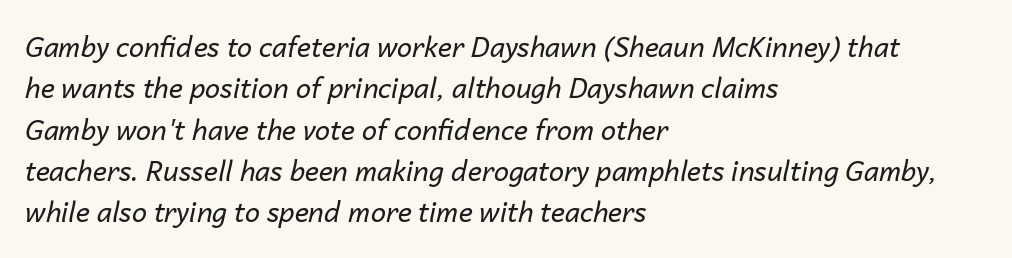
The image shows 27 px text type, italic (leaning right); set left-aligned, normal line spacing (1.53x), normal letter spacing, not underlined.
